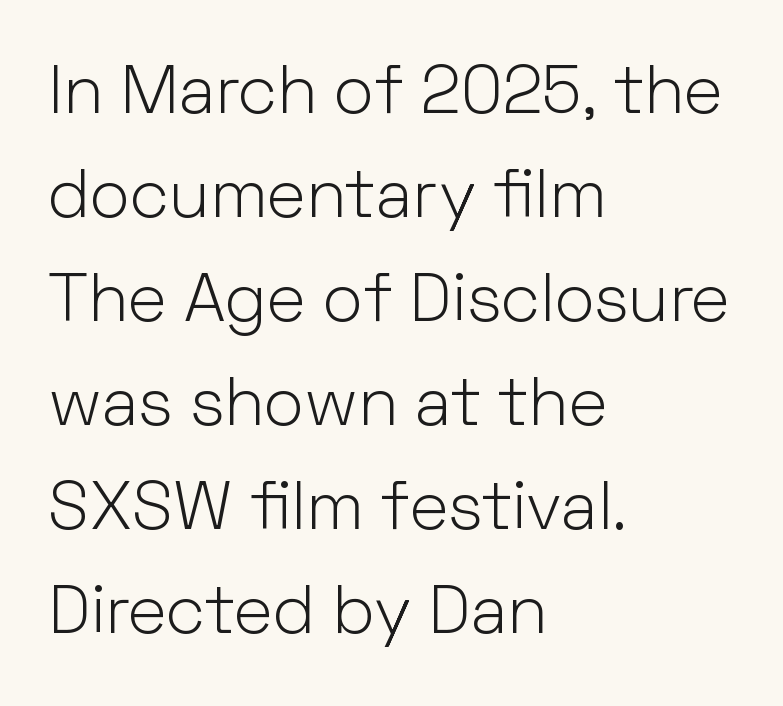
Q: Is the text bold? A: No.
Q: Is the text italic (slanted)? A: No, it is upright.
Q: Is the typeface a serif or a sans-serif typeface? A: Sans-serif.
Q: Is the text underlined? A: No.
Q: How is the paragraph aligned? A: Left-aligned.
Q: Is the spacing between letters normal or unusually wide? A: Normal.
Q: Is the spacing between lines tight, normal or loose? A: Normal.
Q: Width (condensed, normal, or wide)? A: Normal.
Q: Stroke contrast? A: Low.
Q: x-height? A: Medium.
Q: Monospaced? A: No.
